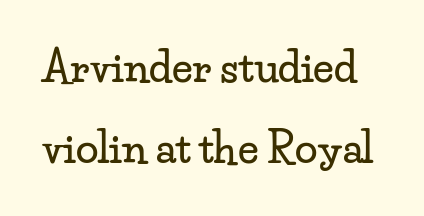
Q: Is the text italic (slanted)? A: No, it is upright.
Q: Is the typeface a serif or a sans-serif typeface? A: Serif.
Q: Is the text underlined? A: No.
Q: Is the spacing between letters normal or unusually wide? A: Normal.
Q: Is the spacing between lines tight, normal or loose? A: Loose.
Q: Width (condensed, normal, or wide)? A: Wide.
Q: Stroke contrast? A: Low.
Q: x-height? A: Small.
Q: Monospaced? A: No.
